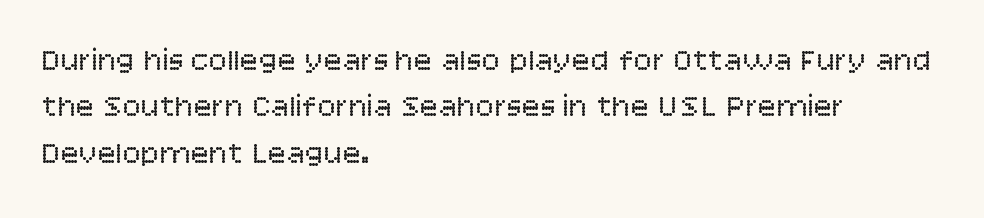
{"serif": "no", "italic": "no", "bold": "no", "weight": "regular", "width": "normal", "stroke_contrast": "low", "x_height": "large", "monospaced": "no", "underline": "no", "align": "left", "line_spacing": "normal", "line_spacing_ratio": 1.5, "letter_spacing": "normal", "letter_spacing_em": 0.0, "glyph_px": 31}
